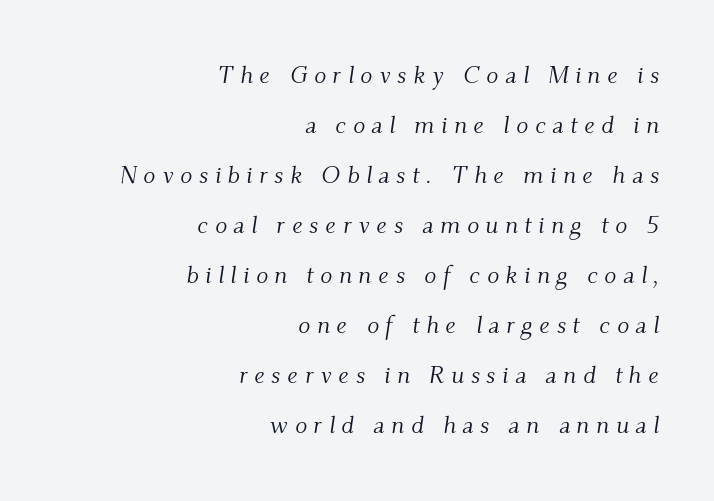
Q: Is the text bold? A: No.
Q: Is the text italic (slanted)? A: Yes, it leans right by about 9 degrees.
Q: Is the text underlined? A: No.
Q: How is the paragraph aligned? A: Right-aligned.
Q: Is the spacing between letters normal or unusually wide? A: Unusually wide.
Q: Is the spacing between lines tight, normal or loose? A: Loose.
